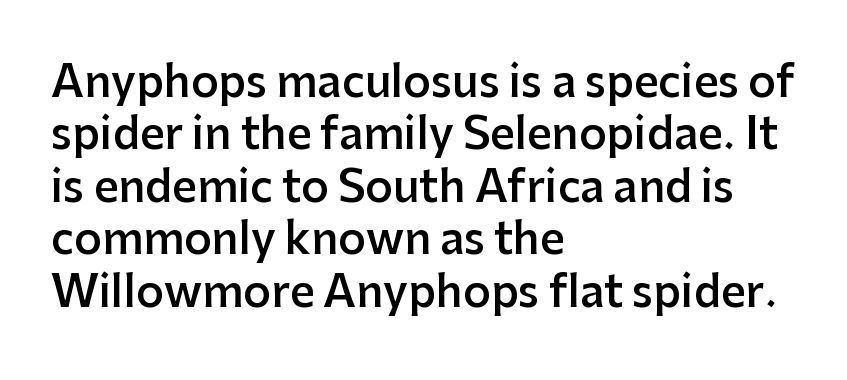
{"serif": "no", "italic": "no", "bold": "semi", "weight": "semibold", "width": "normal", "stroke_contrast": "low", "x_height": "medium", "monospaced": "no", "underline": "no", "align": "left", "line_spacing_ratio": 1.22, "letter_spacing": "normal", "letter_spacing_em": 0.0, "glyph_px": 43}
